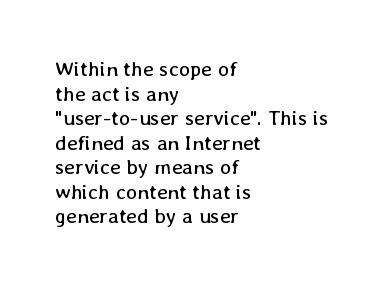
The image shows 21 px text type, upright; set left-aligned, line spacing 1.17x, normal letter spacing, not underlined.
